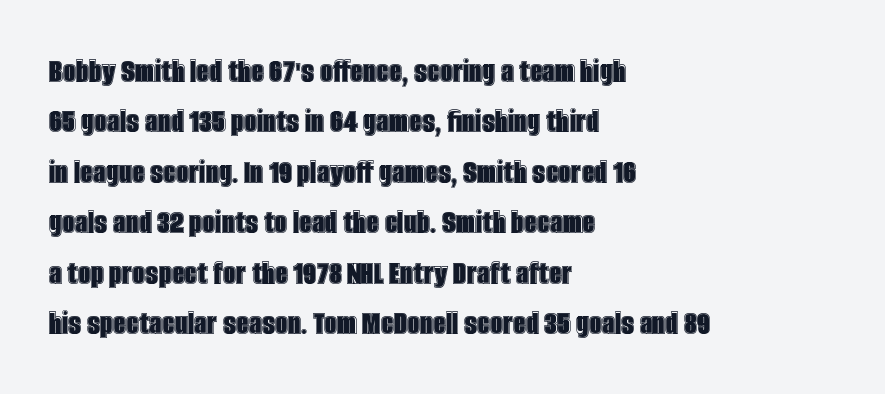
The image shows 36 px condensed type, upright; set left-aligned, normal line spacing (1.4x), normal letter spacing, not underlined; a large x-height.
